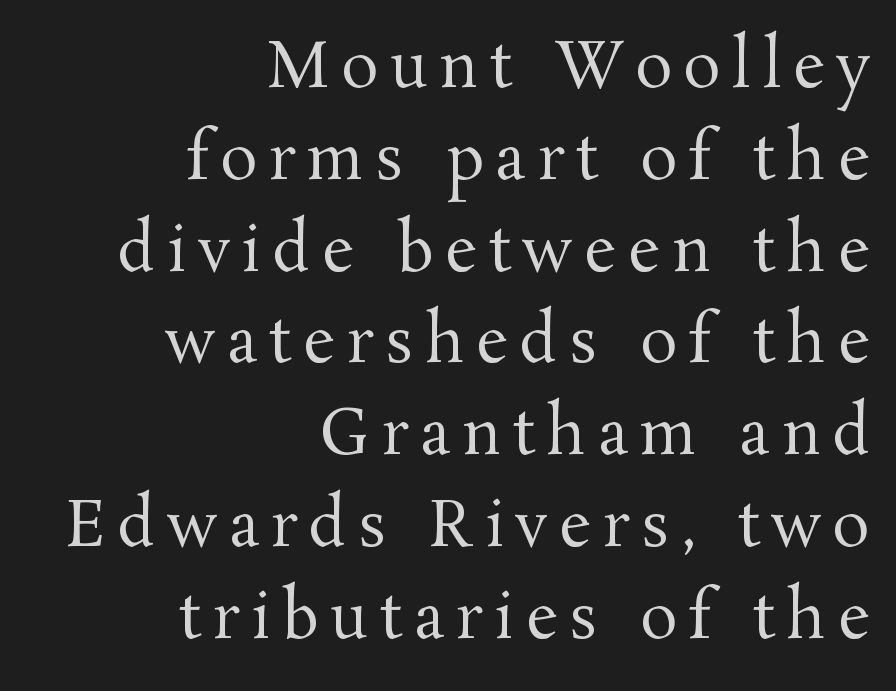
Q: Is the text bold? A: No.
Q: Is the text italic (slanted)? A: No, it is upright.
Q: Is the typeface a serif or a sans-serif typeface? A: Serif.
Q: Is the text underlined? A: No.
Q: How is the paragraph aligned? A: Right-aligned.
Q: Is the spacing between lines tight, normal or loose? A: Normal.
Q: Width (condensed, normal, or wide)? A: Normal.
Q: Stroke contrast? A: Medium.
Q: x-height? A: Medium.
Q: Monospaced? A: No.
